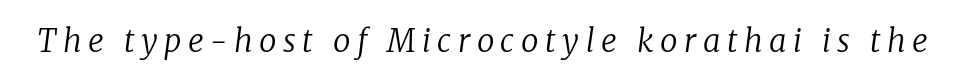
Q: Is the text bold? A: No.
Q: Is the text italic (slanted)? A: Yes, it leans right by about 8 degrees.
Q: Is the typeface a serif or a sans-serif typeface? A: Serif.
Q: Is the text underlined? A: No.
Q: Is the spacing between letters normal or unusually wide? A: Unusually wide.
Q: Width (condensed, normal, or wide)? A: Normal.
Q: Stroke contrast? A: Low.
Q: x-height? A: Medium.
Q: Monospaced? A: No.
